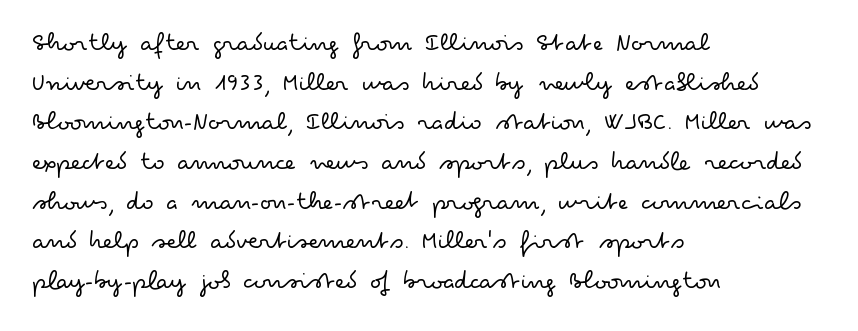
Notice how descenders clear the ascenders below comfortably — that's standard leading. Inter-character spacing is left at the font's built-in metrics. Bare-footed words on every line. The strokes are not fattened; the text isn't bold. A student would call this left alignment; a typographer would say flush left, rag right.
